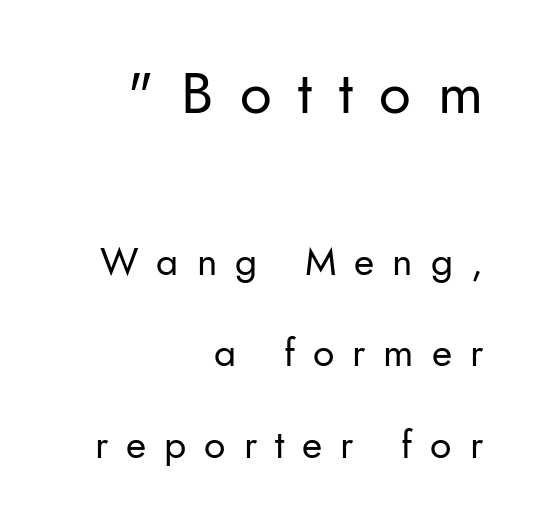
{"serif": "no", "italic": "no", "bold": "no", "weight": "regular", "width": "normal", "stroke_contrast": "low", "x_height": "small", "monospaced": "no", "underline": "no", "align": "right", "line_spacing": "loose", "line_spacing_ratio": 2.35, "letter_spacing": "wide", "letter_spacing_em": 0.46, "larger_block": "first", "size_ratio": 1.49, "glyph_px": 58}
